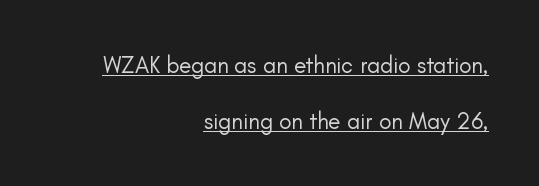
Q: Is the text bold? A: No.
Q: Is the text italic (slanted)? A: No, it is upright.
Q: Is the text underlined? A: Yes.
Q: How is the paragraph aligned? A: Right-aligned.
Q: Is the spacing between letters normal or unusually wide? A: Normal.
Q: Is the spacing between lines tight, normal or loose? A: Loose.
